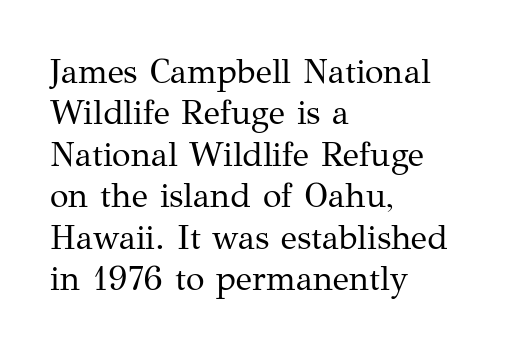
{"serif": "yes", "italic": "no", "bold": "no", "weight": "regular", "width": "normal", "stroke_contrast": "medium", "x_height": "medium", "monospaced": "no", "underline": "no", "align": "left", "line_spacing_ratio": 1.22, "letter_spacing": "normal", "letter_spacing_em": 0.0, "glyph_px": 34}
